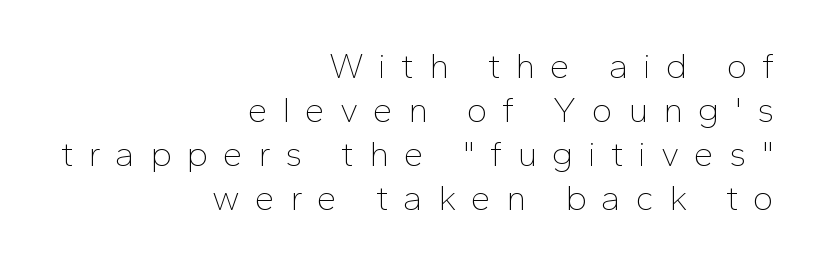
{"serif": "no", "italic": "no", "bold": "no", "weight": "thin", "width": "normal", "stroke_contrast": "low", "x_height": "medium", "monospaced": "no", "underline": "no", "align": "right", "line_spacing": "normal", "line_spacing_ratio": 1.26, "letter_spacing": "wide", "letter_spacing_em": 0.43, "glyph_px": 35}
